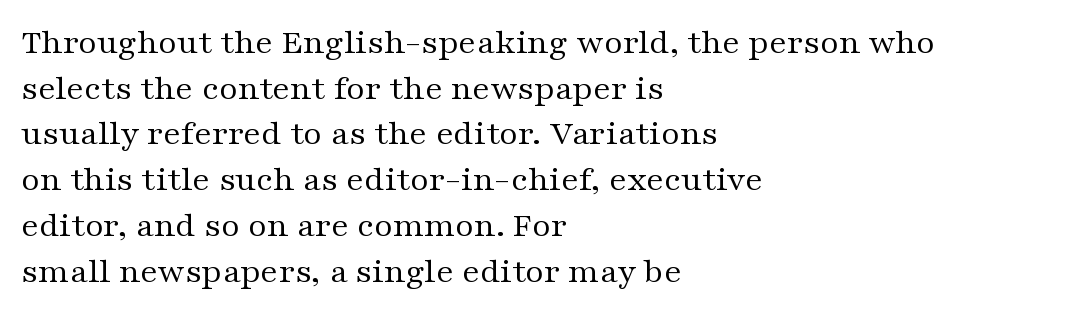
Note the varied advance widths — an 'i' is clearly narrower than an 'm'. The letters carry serifs — small finishing strokes at the ends of their stems. The space between consecutive lines is moderate. The letters look calm and open, with moderate or lighter stems. Caption: multi-line text, flush left, ragged right.
